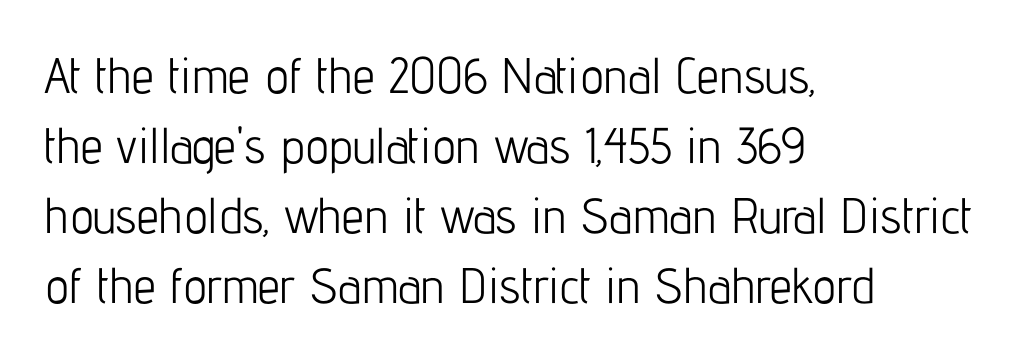
The image shows 50 px light, condensed sans-serif type, upright; set left-aligned, normal line spacing (1.4x), normal letter spacing, not underlined; low stroke contrast and a medium x-height.
